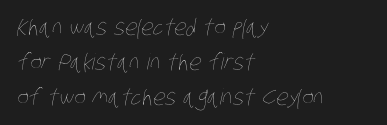
The image shows 22 px text type; set left-aligned, normal line spacing (1.59x), normal letter spacing, not underlined.
